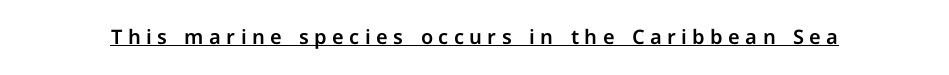
Honestly, the underline is the first thing you notice here. Italic? Not at all — the glyphs are vertical. Tracking value appears strongly positive — letters spread wide.
